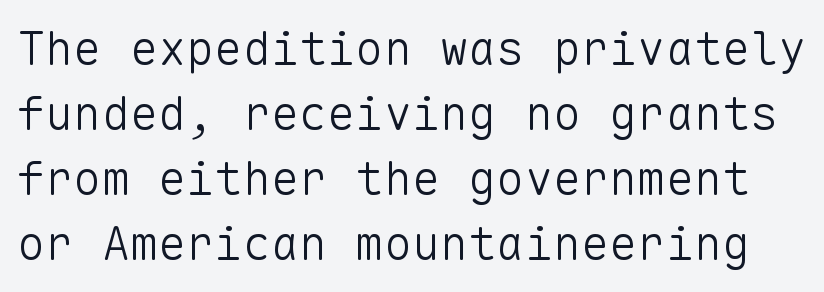
The image shows 47 px light sans-serif type, upright, monospaced; set normal line spacing (1.38x), normal letter spacing, not underlined; low stroke contrast and a medium x-height.
